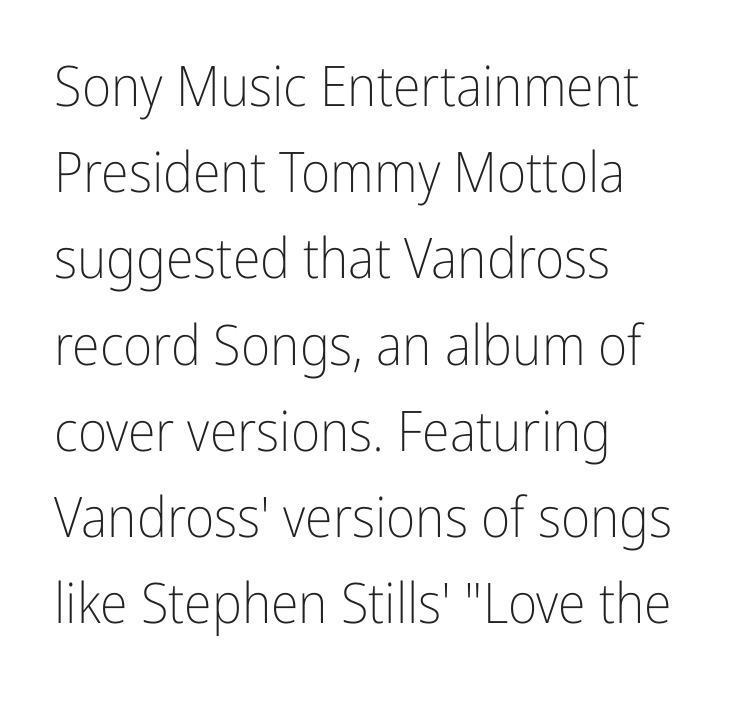
The image shows 56 px light, condensed sans-serif type, upright; set left-aligned, normal line spacing (1.54x), normal letter spacing, not underlined; low stroke contrast and a medium x-height.
